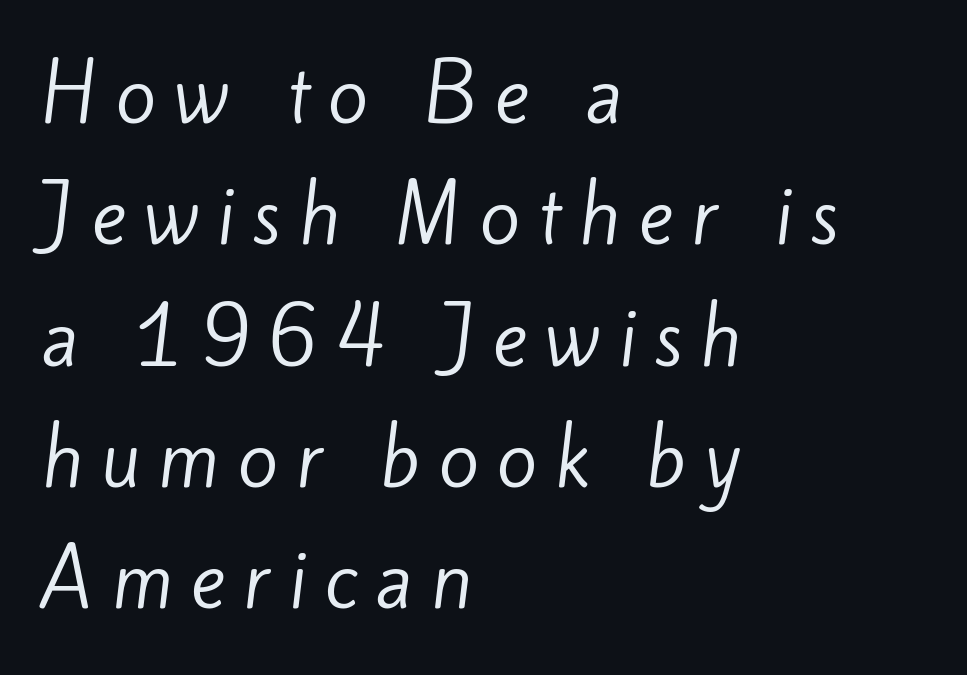
The image shows 74 px regular-weight sans-serif type; set left-aligned, normal line spacing (1.64x), unusually wide letter spacing (+0.24 em), not underlined; low stroke contrast and a small x-height.
